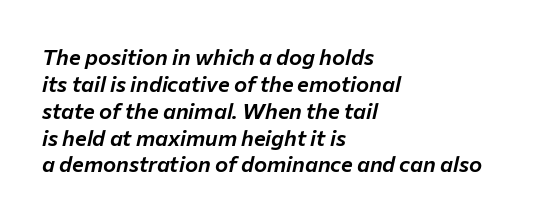
The image shows 22 px text type, italic (leaning right); set left-aligned, line spacing 1.22x, normal letter spacing, not underlined.
